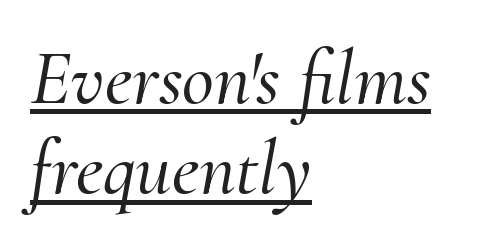
A typesetter would label this face a serif. Nothing unusual about the tracking: characters are spaced as the font intends. These lines are rendered in a variable-pitch font. The specimen reads as italic at a glance. Honestly, the underline is the first thing you notice here.
